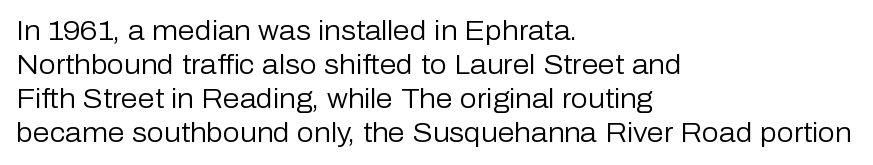
Vertically, the passage feels balanced, rows spaced as you'd expect. The strip under each line holds only bare page. Weight: in the light-to-regular range. Glyph-to-glyph distance matches everyday printed text.
